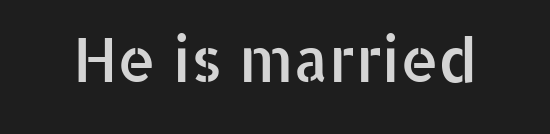
Q: Is the text italic (slanted)? A: No, it is upright.
Q: Is the typeface a serif or a sans-serif typeface? A: Sans-serif.
Q: Is the text underlined? A: No.
Q: Is the spacing between letters normal or unusually wide? A: Normal.
Q: Width (condensed, normal, or wide)? A: Normal.
Q: Stroke contrast? A: Low.
Q: x-height? A: Medium.
Q: Monospaced? A: No.
